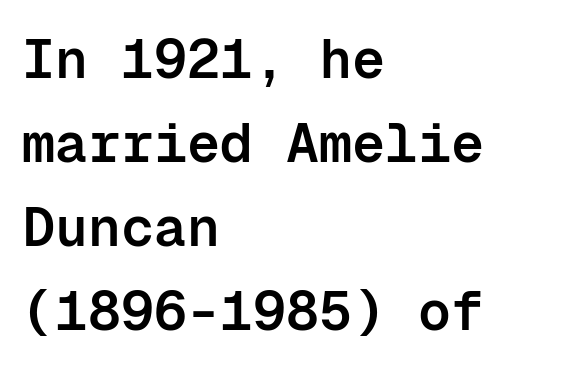
Q: Is the text bold? A: Semi-bold.
Q: Is the text italic (slanted)? A: No, it is upright.
Q: Is the typeface a serif or a sans-serif typeface? A: Sans-serif.
Q: Is the text underlined? A: No.
Q: How is the paragraph aligned? A: Left-aligned.
Q: Is the spacing between letters normal or unusually wide? A: Normal.
Q: Is the spacing between lines tight, normal or loose? A: Normal.
Q: Width (condensed, normal, or wide)? A: Normal.
Q: Stroke contrast? A: Low.
Q: x-height? A: Medium.
Q: Monospaced? A: Yes.
